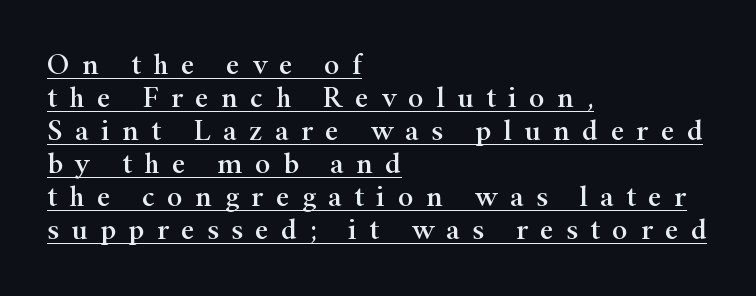
{"serif": "yes", "italic": "no", "width": "wide", "stroke_contrast": "high", "x_height": "small", "monospaced": "no", "underline": "yes", "align": "left", "line_spacing": "tight", "line_spacing_ratio": 1.14, "letter_spacing": "wide", "letter_spacing_em": 0.43, "glyph_px": 29}
